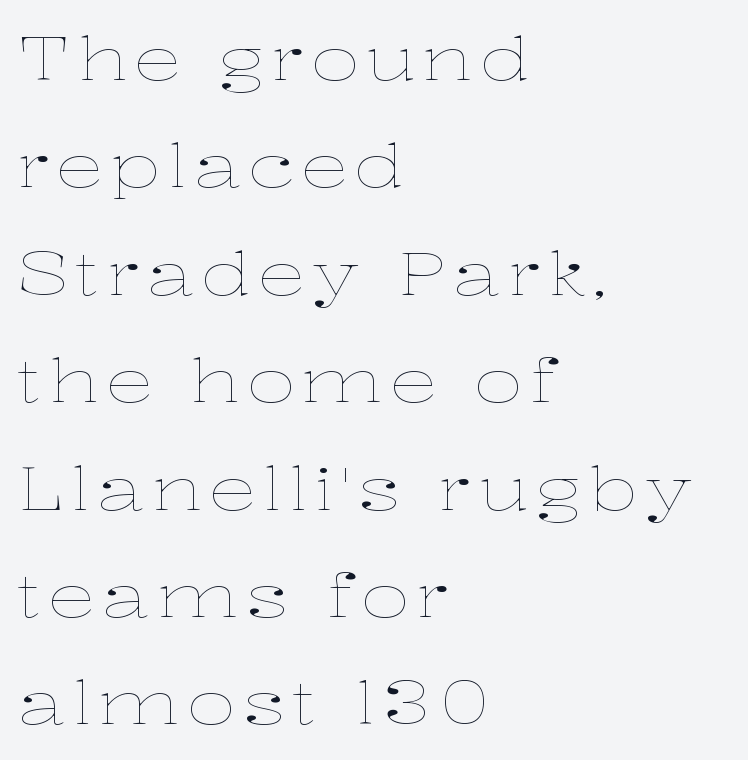
The image shows 60 px thin, wide type, upright; set left-aligned, line spacing 1.79x, not underlined; low stroke contrast and a medium x-height.
